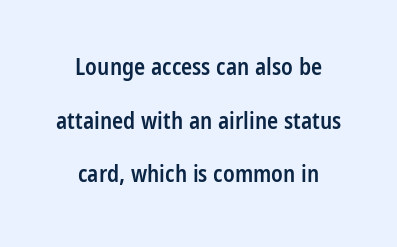
Q: Is the text bold? A: Semi-bold.
Q: Is the text italic (slanted)? A: No, it is upright.
Q: Is the text underlined? A: No.
Q: Is the spacing between letters normal or unusually wide? A: Normal.
Q: Is the spacing between lines tight, normal or loose? A: Loose.
